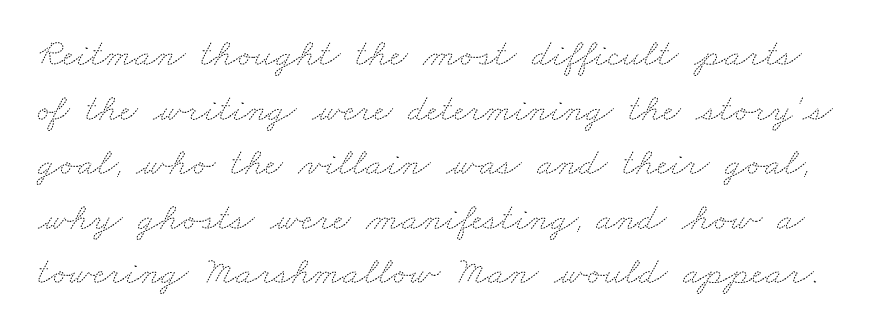
Q: Is the text bold? A: No.
Q: Is the text underlined? A: No.
Q: Is the spacing between letters normal or unusually wide? A: Normal.
Q: Is the spacing between lines tight, normal or loose? A: Normal.
Q: Width (condensed, normal, or wide)? A: Wide.
Q: Stroke contrast? A: Medium.
Q: x-height? A: Small.
Q: Monospaced? A: No.
